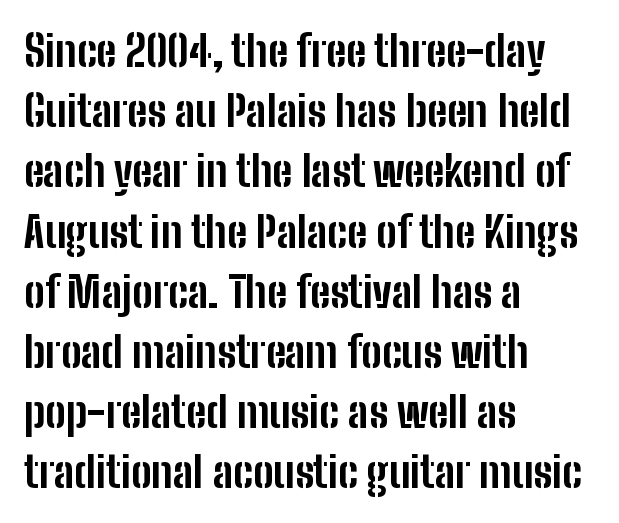
The image shows 43 px bold, condensed sans-serif type, upright; set left-aligned, normal line spacing (1.4x), normal letter spacing, not underlined; low stroke contrast and a medium x-height.
